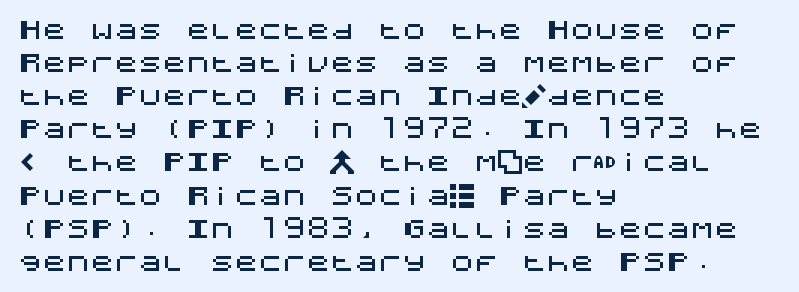
The lines are quadded left. Does extra space separate the letters? No, they use regular spacing. Tall strokes in this sample are plumb rather than angled. Notice how descenders clear the ascenders below comfortably — that's standard leading. This rendering features lettering with no underline.
